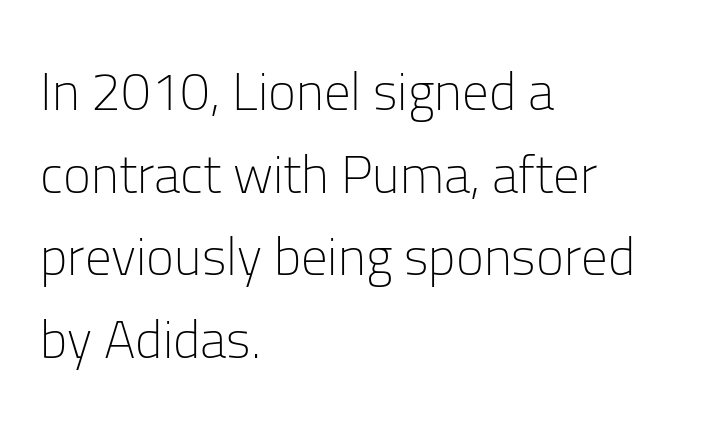
Q: Is the text bold? A: No.
Q: Is the text italic (slanted)? A: No, it is upright.
Q: Is the typeface a serif or a sans-serif typeface? A: Sans-serif.
Q: Is the text underlined? A: No.
Q: How is the paragraph aligned? A: Left-aligned.
Q: Is the spacing between letters normal or unusually wide? A: Normal.
Q: Is the spacing between lines tight, normal or loose? A: Normal.
Q: Width (condensed, normal, or wide)? A: Normal.
Q: Stroke contrast? A: Low.
Q: x-height? A: Medium.
Q: Monospaced? A: No.
